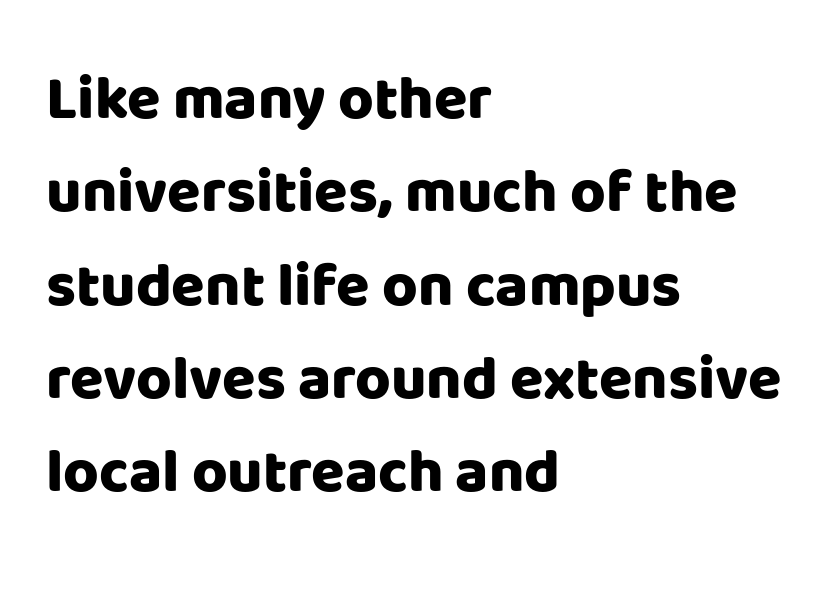
{"serif": "no", "italic": "no", "bold": "yes", "weight": "heavy", "width": "normal", "stroke_contrast": "low", "x_height": "large", "monospaced": "no", "underline": "no", "align": "left", "line_spacing": "normal", "line_spacing_ratio": 1.53, "letter_spacing": "normal", "letter_spacing_em": 0.0, "glyph_px": 61}
